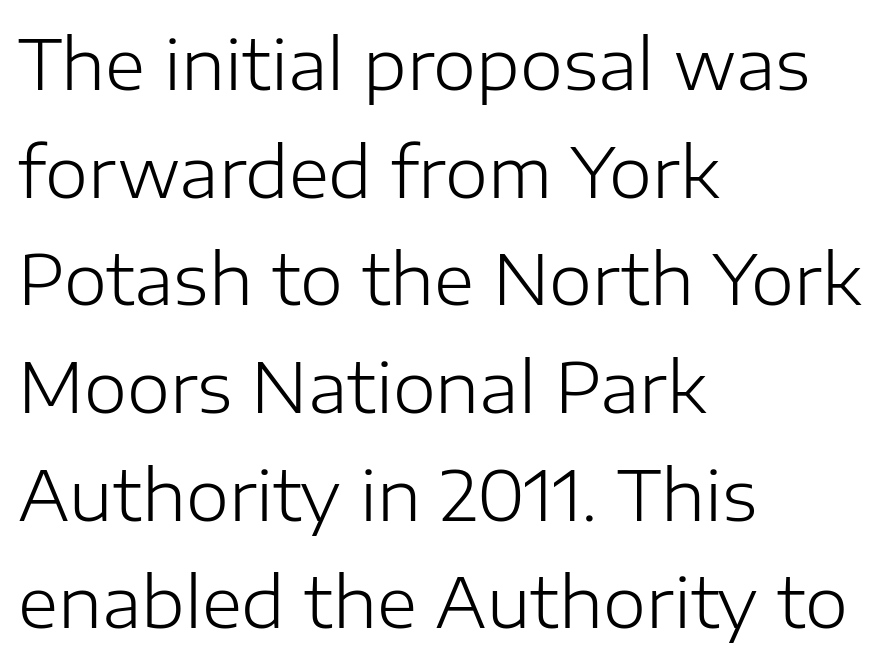
{"serif": "no", "italic": "no", "bold": "no", "weight": "light", "width": "normal", "stroke_contrast": "low", "x_height": "medium", "monospaced": "no", "underline": "no", "align": "left", "line_spacing": "normal", "line_spacing_ratio": 1.56, "letter_spacing": "normal", "letter_spacing_em": 0.0, "glyph_px": 69}
